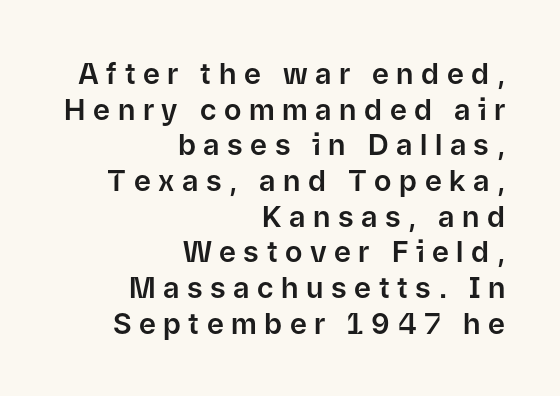
{"serif": "no", "italic": "no", "width": "normal", "stroke_contrast": "low", "x_height": "medium", "monospaced": "no", "underline": "no", "align": "right", "line_spacing_ratio": 1.23, "letter_spacing": "wide", "letter_spacing_em": 0.26, "glyph_px": 29}
